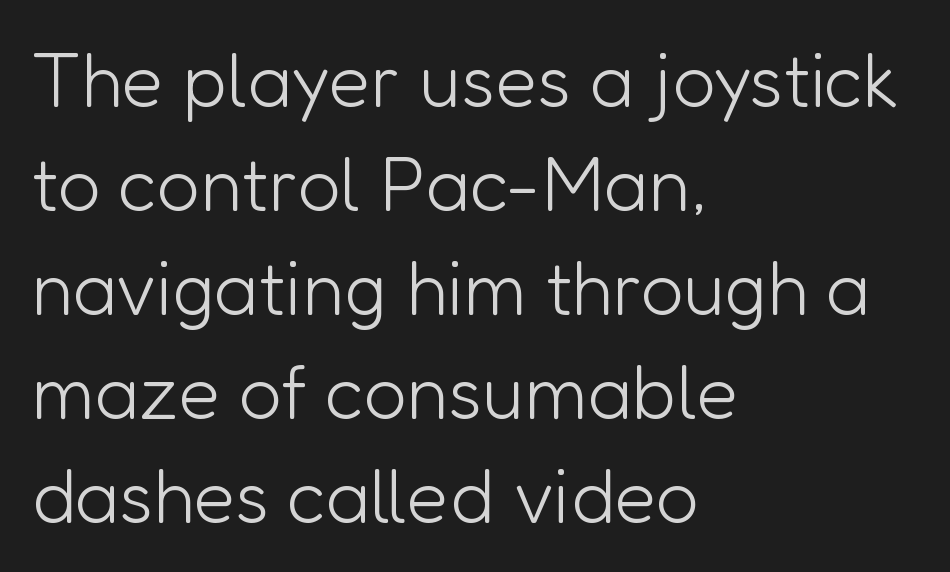
Q: Is the text bold? A: No.
Q: Is the text italic (slanted)? A: No, it is upright.
Q: Is the typeface a serif or a sans-serif typeface? A: Sans-serif.
Q: Is the text underlined? A: No.
Q: How is the paragraph aligned? A: Left-aligned.
Q: Is the spacing between letters normal or unusually wide? A: Normal.
Q: Is the spacing between lines tight, normal or loose? A: Normal.
Q: Width (condensed, normal, or wide)? A: Normal.
Q: Stroke contrast? A: Low.
Q: x-height? A: Medium.
Q: Monospaced? A: No.
